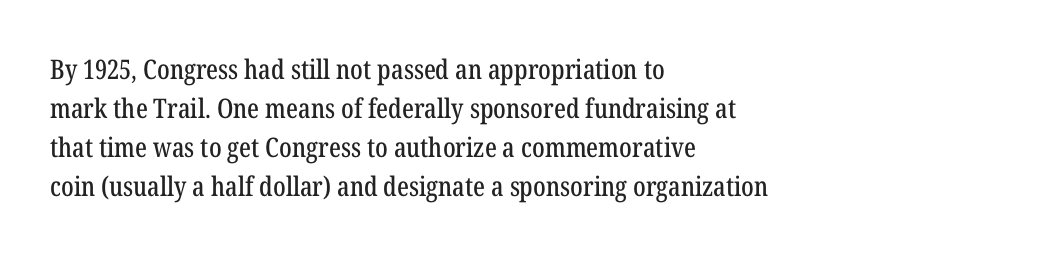
The image shows 27 px text type, upright; set left-aligned, normal line spacing (1.44x), normal letter spacing, not underlined.
